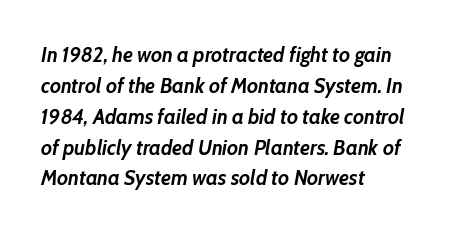
Q: Is the text bold? A: Yes.
Q: Is the text italic (slanted)? A: Yes, it leans right by about 10 degrees.
Q: Is the text underlined? A: No.
Q: How is the paragraph aligned? A: Left-aligned.
Q: Is the spacing between letters normal or unusually wide? A: Normal.
Q: Is the spacing between lines tight, normal or loose? A: Normal.
